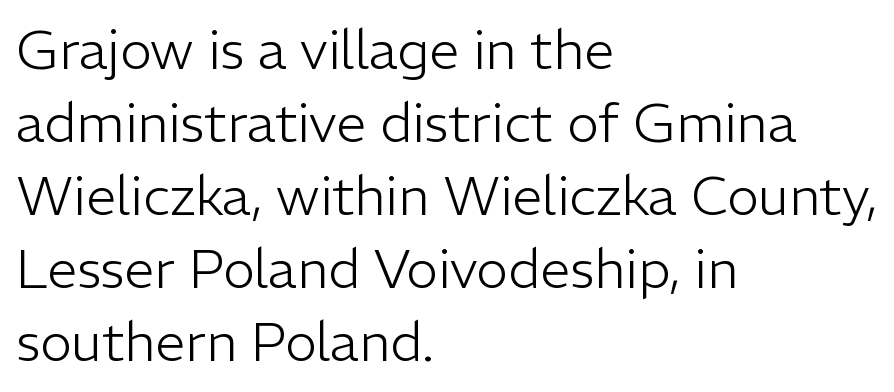
Q: Is the text bold? A: No.
Q: Is the text italic (slanted)? A: No, it is upright.
Q: Is the typeface a serif or a sans-serif typeface? A: Sans-serif.
Q: Is the text underlined? A: No.
Q: How is the paragraph aligned? A: Left-aligned.
Q: Is the spacing between letters normal or unusually wide? A: Normal.
Q: Is the spacing between lines tight, normal or loose? A: Normal.
Q: Width (condensed, normal, or wide)? A: Normal.
Q: Stroke contrast? A: Low.
Q: x-height? A: Medium.
Q: Monospaced? A: No.
